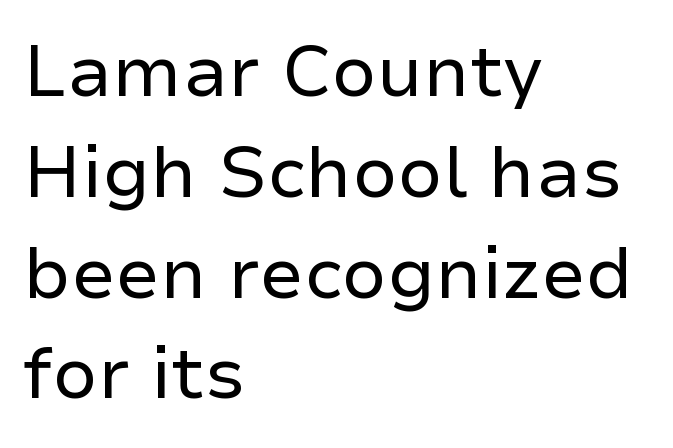
Q: Is the text bold? A: No.
Q: Is the text italic (slanted)? A: No, it is upright.
Q: Is the typeface a serif or a sans-serif typeface? A: Sans-serif.
Q: Is the text underlined? A: No.
Q: How is the paragraph aligned? A: Left-aligned.
Q: Is the spacing between letters normal or unusually wide? A: Normal.
Q: Is the spacing between lines tight, normal or loose? A: Normal.
Q: Width (condensed, normal, or wide)? A: Normal.
Q: Stroke contrast? A: Low.
Q: x-height? A: Medium.
Q: Monospaced? A: No.
